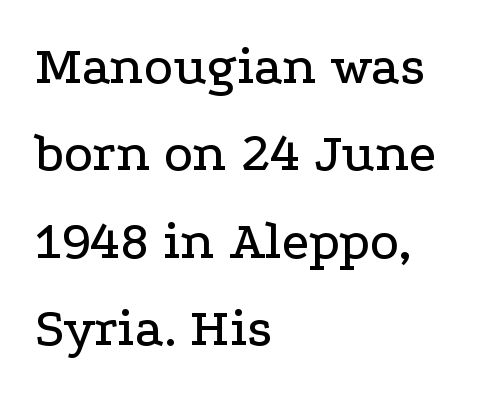
{"serif": "yes", "italic": "no", "width": "wide", "stroke_contrast": "low", "x_height": "medium", "monospaced": "no", "underline": "no", "align": "left", "line_spacing": "normal", "line_spacing_ratio": 1.59, "letter_spacing": "normal", "letter_spacing_em": 0.0, "glyph_px": 55}
